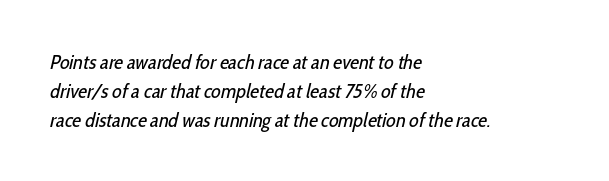
Q: Is the text bold? A: No.
Q: Is the text underlined? A: No.
Q: How is the paragraph aligned? A: Left-aligned.
Q: Is the spacing between letters normal or unusually wide? A: Normal.
Q: Is the spacing between lines tight, normal or loose? A: Normal.
